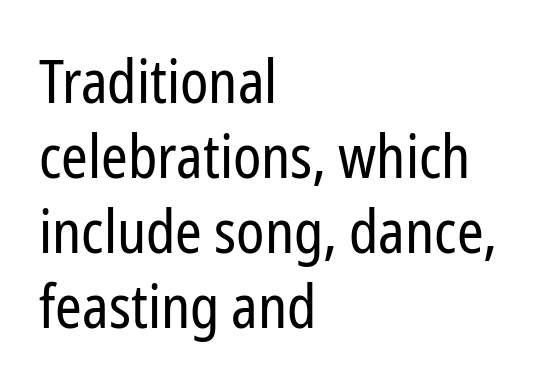
The image shows 60 px regular-weight, condensed sans-serif type, upright; set left-aligned, normal line spacing (1.25x), normal letter spacing, not underlined; low stroke contrast and a medium x-height.
